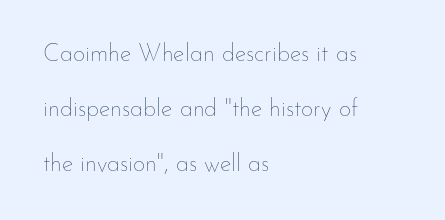
Q: Is the text bold? A: No.
Q: Is the text italic (slanted)? A: No, it is upright.
Q: Is the text underlined? A: No.
Q: How is the paragraph aligned? A: Left-aligned.
Q: Is the spacing between letters normal or unusually wide? A: Normal.
Q: Is the spacing between lines tight, normal or loose? A: Loose.
